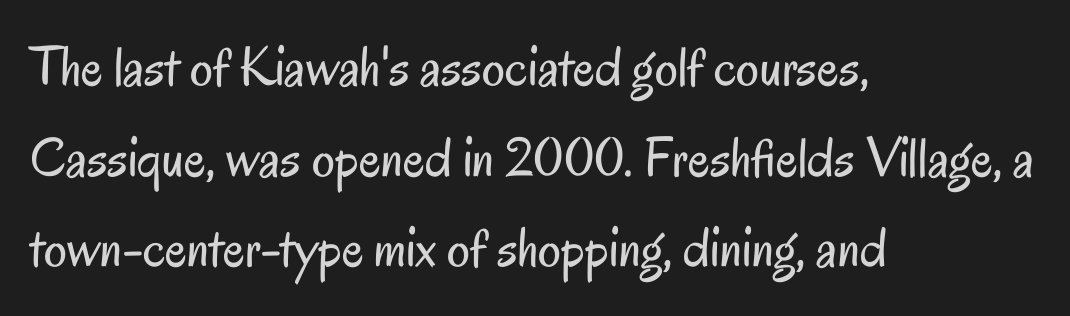
{"serif": "no", "italic": "no", "bold": "no", "weight": "regular", "width": "condensed", "stroke_contrast": "low", "x_height": "small", "monospaced": "no", "underline": "no", "align": "left", "line_spacing": "normal", "line_spacing_ratio": 1.59, "letter_spacing": "normal", "letter_spacing_em": 0.0, "glyph_px": 57}
